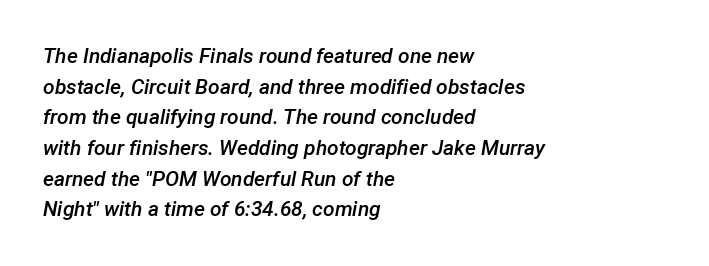
Style check: oblique. The glyphs have the mass of a demibold cut, below bold. The glyphs are unaccompanied by any horizontal stroke below them. Default kerning and tracking; the words read as compact shapes. The typesetter chose a ragged-right arrangement here.
